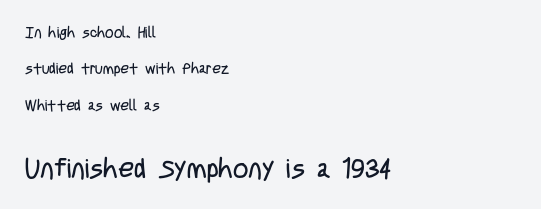
Q: Is the text bold? A: No.
Q: Is the text italic (slanted)? A: No, it is upright.
Q: Is the text underlined? A: No.
Q: How is the paragraph aligned? A: Left-aligned.
Q: Is the spacing between letters normal or unusually wide? A: Normal.
Q: Is the spacing between lines tight, normal or loose? A: Loose.
Q: Which block of text is set in a larger size, the first (top) or the second (bottom)? A: The second (bottom) one.
